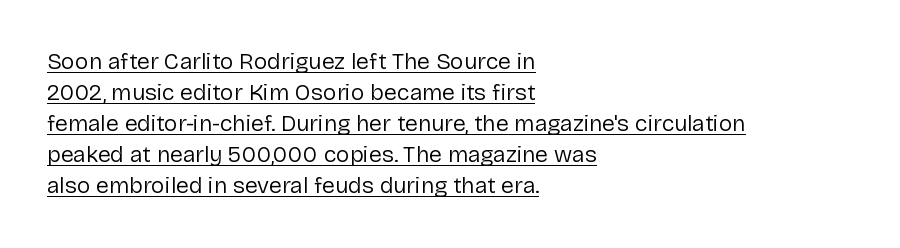
{"italic": "no", "bold": "no", "underline": "yes", "align": "left", "line_spacing": "normal", "line_spacing_ratio": 1.35, "letter_spacing": "normal", "letter_spacing_em": 0.0, "glyph_px": 23}
